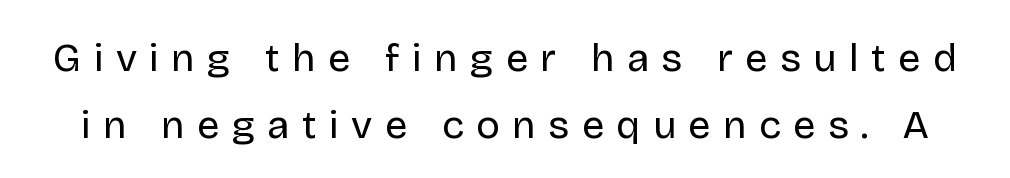
Q: Is the text bold? A: No.
Q: Is the text italic (slanted)? A: No, it is upright.
Q: Is the typeface a serif or a sans-serif typeface? A: Sans-serif.
Q: Is the text underlined? A: No.
Q: Is the spacing between letters normal or unusually wide? A: Unusually wide.
Q: Is the spacing between lines tight, normal or loose? A: Normal.
Q: Width (condensed, normal, or wide)? A: Normal.
Q: Stroke contrast? A: Low.
Q: x-height? A: Large.
Q: Monospaced? A: No.
